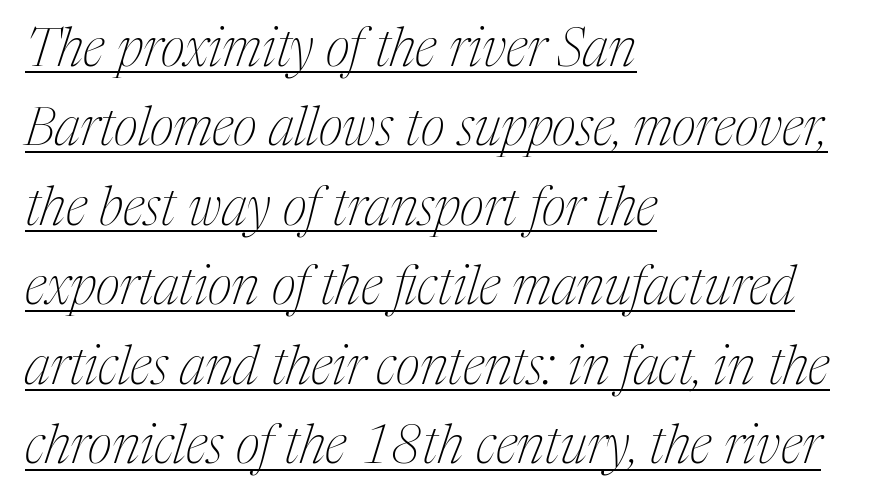
The image shows 53 px thin, condensed serif type, italic (leaning right); set left-aligned, normal line spacing (1.5x), normal letter spacing, underlined; medium stroke contrast and a medium x-height.
